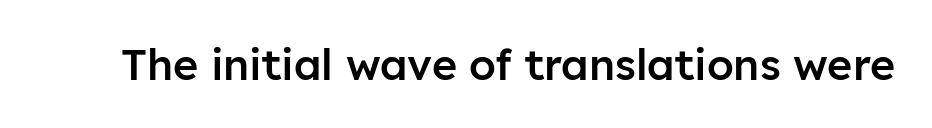
Nope, no serifs anywhere on these letters. Every letter is mildly thick-stroked: semibold rather than bold. It's the straight-up-and-down kind of type. The face used here is proportionally spaced, like ordinary book or web type. Tracking here is standard; glyphs follow each other at the usual distance. The specimen omits any rule beneath the text block's lines.
